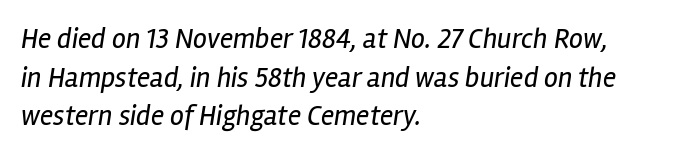
A typesetter would call this leading conventional body-copy spacing. Where is the straight margin? On the left. Letters rest on an invisible, unmarked baseline. Is this a fixed-width face? No — the glyphs have proportional, varying widths.
